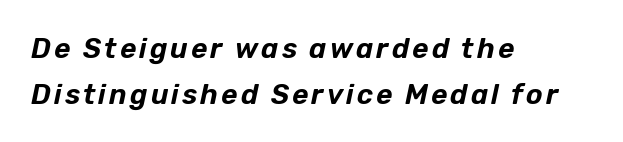
The image shows 28 px text type, italic (leaning right); set left-aligned, normal line spacing (1.64x), not underlined; low stroke contrast and a medium x-height.
